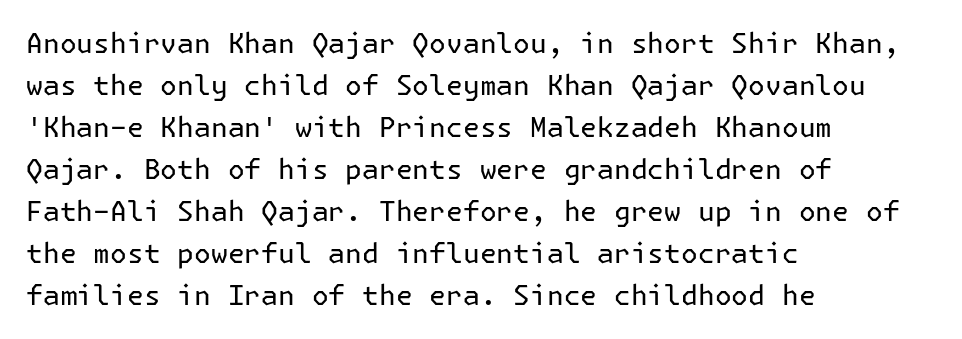
{"serif": "no", "italic": "no", "bold": "no", "weight": "regular", "width": "normal", "stroke_contrast": "low", "x_height": "medium", "underline": "no", "align": "left", "line_spacing": "normal", "line_spacing_ratio": 1.5, "letter_spacing": "normal", "letter_spacing_em": 0.0, "glyph_px": 28}
